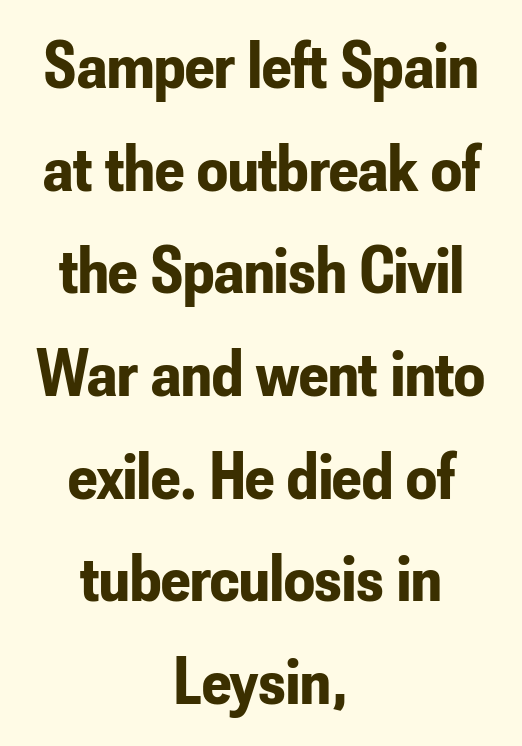
{"serif": "no", "italic": "no", "bold": "yes", "weight": "bold", "width": "condensed", "stroke_contrast": "low", "x_height": "small", "monospaced": "no", "underline": "no", "align": "center", "line_spacing": "normal", "line_spacing_ratio": 1.51, "letter_spacing": "normal", "letter_spacing_em": 0.0, "glyph_px": 68}
